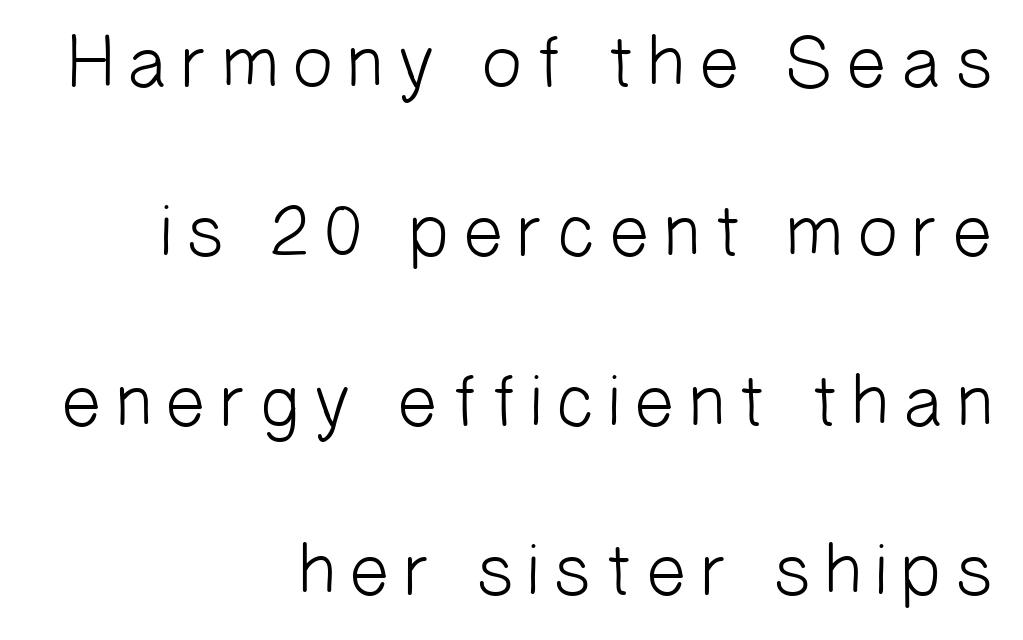
Proportional: the letters do not fall into vertical columns. A typesetter would call this leading open, well beyond the default. Is the stroke heavy? The answer is a plain regular-or-lighter. Examine the stroke ends and you'll find no serifs.
